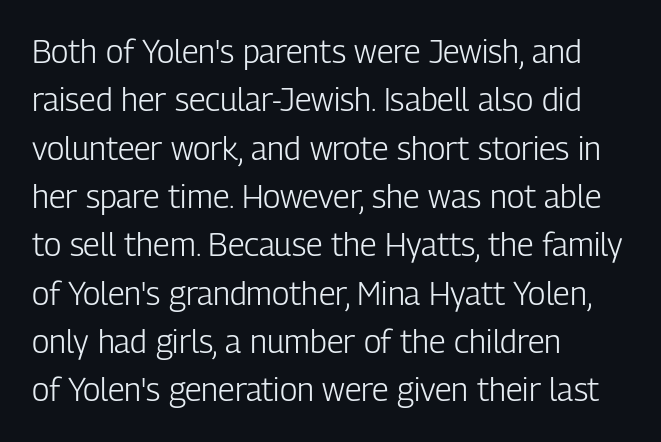
This is roman type, the default non-slanted kind. Stems and bowls with no extra thickness — not bold. The rendering uses natural spacing where letterforms have individual widths. How are the letters spaced? Ordinarily, with no added tracking. Descender tails drop into unmarked territory.
